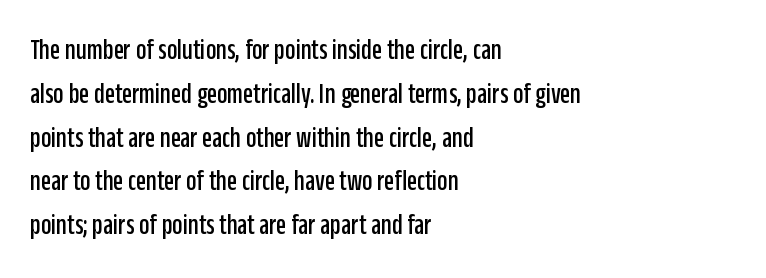
The image shows 29 px condensed sans-serif type, upright; set left-aligned, normal line spacing (1.51x), normal letter spacing, not underlined; low stroke contrast and a large x-height.
